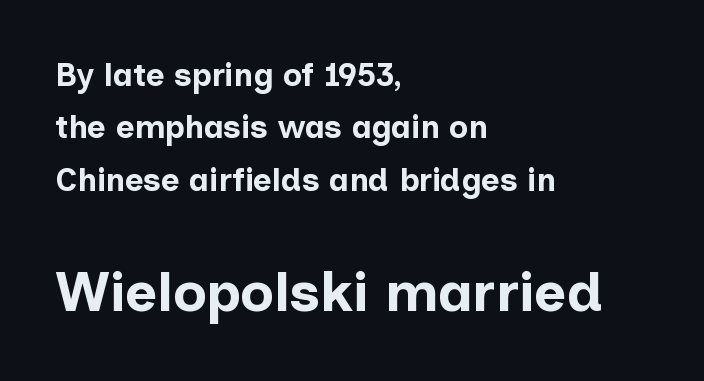
{"serif": "no", "italic": "no", "bold": "yes", "weight": "bold", "width": "normal", "stroke_contrast": "low", "x_height": "medium", "monospaced": "no", "underline": "no", "align": "left", "line_spacing": "normal", "line_spacing_ratio": 1.64, "letter_spacing": "normal", "letter_spacing_em": 0.0, "larger_block": "second", "size_ratio": 1.75, "glyph_px": 56}
